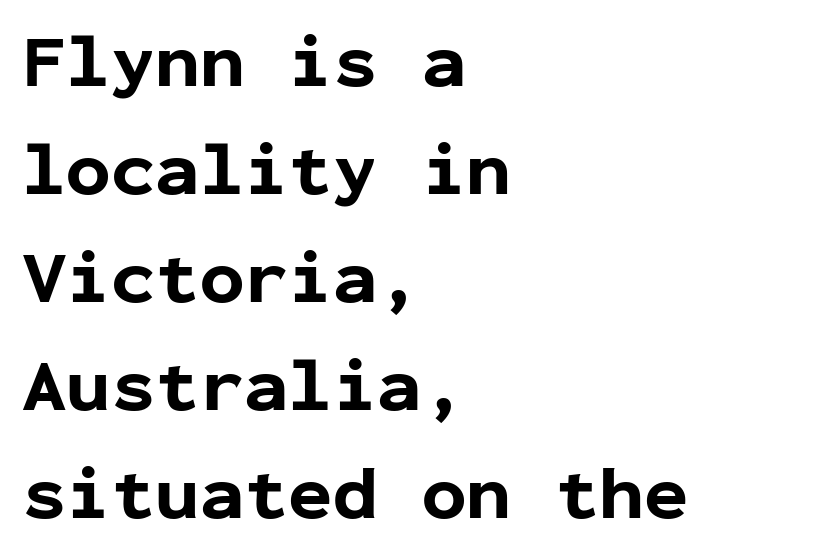
The image shows 74 px bold sans-serif type, upright, monospaced; set left-aligned, normal line spacing (1.46x), normal letter spacing, not underlined; low stroke contrast and a medium x-height.
